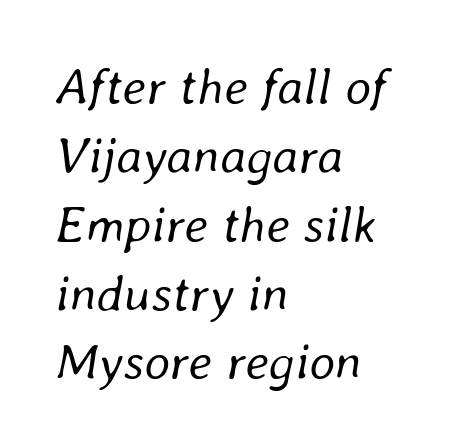
Q: Is the text bold? A: No.
Q: Is the text italic (slanted)? A: Yes, it leans right by about 8 degrees.
Q: Is the text underlined? A: No.
Q: How is the paragraph aligned? A: Left-aligned.
Q: Is the spacing between letters normal or unusually wide? A: Normal.
Q: Is the spacing between lines tight, normal or loose? A: Normal.
Q: Width (condensed, normal, or wide)? A: Normal.
Q: Stroke contrast? A: Low.
Q: x-height? A: Medium.
Q: Monospaced? A: No.
